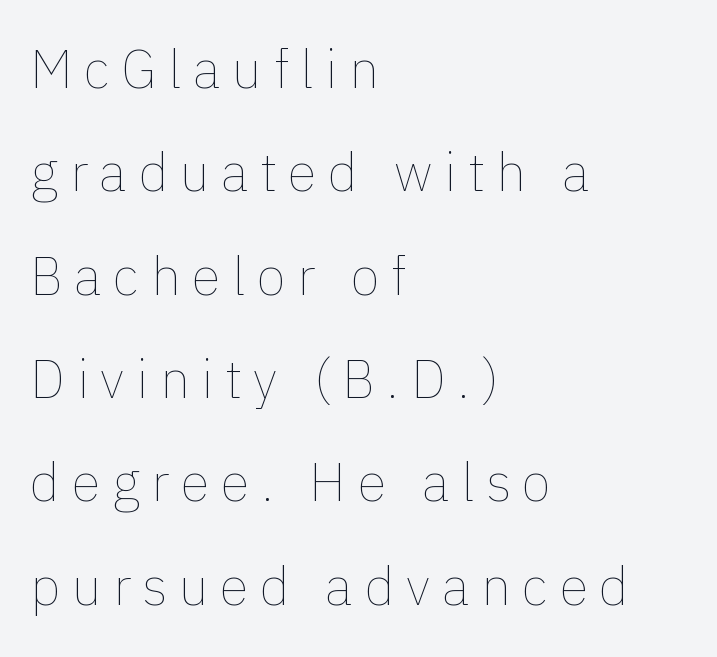
{"italic": "no", "bold": "no", "weight": "thin", "width": "normal", "stroke_contrast": "low", "x_height": "medium", "monospaced": "no", "underline": "no", "align": "left", "line_spacing": "loose", "line_spacing_ratio": 1.95, "letter_spacing": "wide", "letter_spacing_em": 0.22, "glyph_px": 53}
